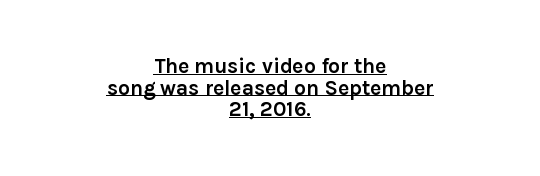
{"italic": "no", "bold": "yes", "underline": "yes", "align": "center", "line_spacing": "tight", "line_spacing_ratio": 1.03, "letter_spacing": "normal", "letter_spacing_em": 0.0, "glyph_px": 21}
